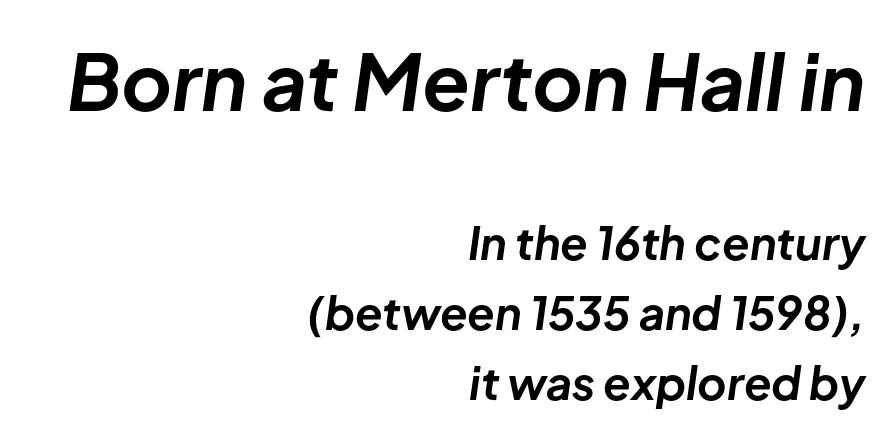
Does extra space separate the letters? No, they use regular spacing. The composition opens big and finishes small. Notice how the passage keeps a crisp vertical edge on the right only. Heavy, bold letterforms. The rendering uses natural spacing where letterforms have individual widths.
